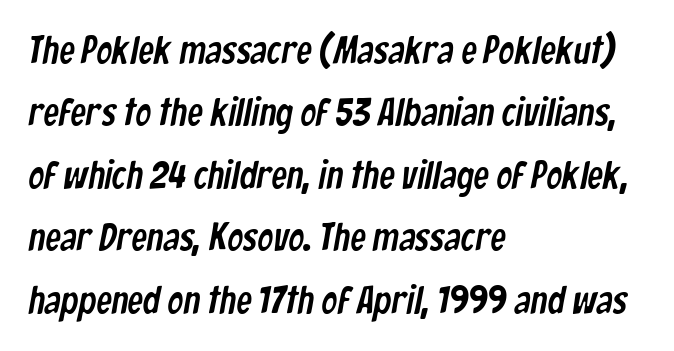
{"serif": "no", "width": "condensed", "stroke_contrast": "low", "x_height": "medium", "monospaced": "no", "underline": "no", "align": "left", "line_spacing": "normal", "line_spacing_ratio": 1.6, "letter_spacing": "normal", "letter_spacing_em": 0.0, "glyph_px": 39}
